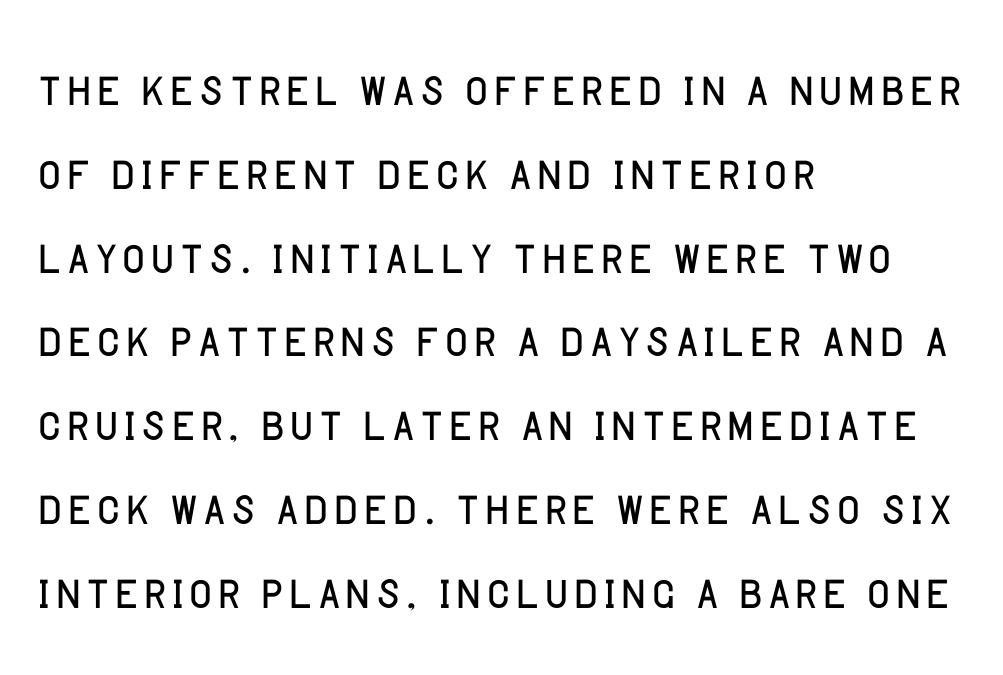
{"serif": "no", "italic": "no", "bold": "no", "weight": "light", "width": "normal", "stroke_contrast": "low", "x_height": "large", "monospaced": "no", "underline": "no", "align": "left", "line_spacing": "normal", "line_spacing_ratio": 1.33, "letter_spacing": "normal", "letter_spacing_em": 0.0, "glyph_px": 63}
